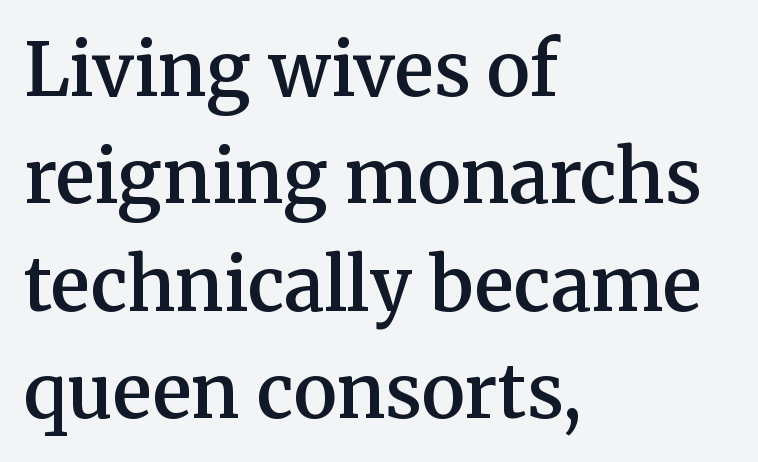
{"serif": "yes", "italic": "no", "bold": "semi", "weight": "semibold", "width": "normal", "stroke_contrast": "medium", "x_height": "medium", "monospaced": "no", "underline": "no", "align": "left", "line_spacing": "normal", "line_spacing_ratio": 1.47, "letter_spacing": "normal", "letter_spacing_em": 0.0, "glyph_px": 73}
